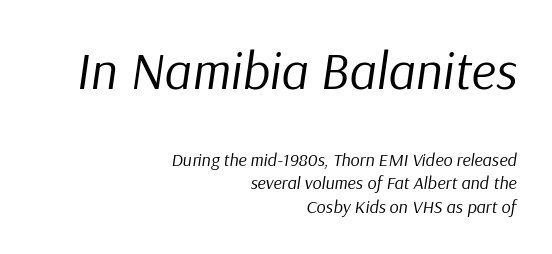
Q: Is the text bold? A: No.
Q: Is the text italic (slanted)? A: Yes, it leans right by about 9 degrees.
Q: Is the text underlined? A: No.
Q: How is the paragraph aligned? A: Right-aligned.
Q: Is the spacing between letters normal or unusually wide? A: Normal.
Q: Is the spacing between lines tight, normal or loose? A: Normal.
Q: Which block of text is set in a larger size, the first (top) or the second (bottom)? A: The first (top) one.
Q: Width (condensed, normal, or wide)? A: Normal.
Q: Stroke contrast? A: Low.
Q: x-height? A: Medium.
Q: Monospaced? A: No.
